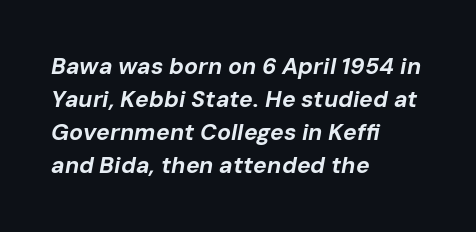
The strokes are fattened all the way to bold. Quick note: interline space is typical. A typesetter would mark this as italic. This rendering leaves character spacing at its baseline value. Horizontal alignment here is leftward, the default for most running prose. Check the space under the baseline: it is left empty.
